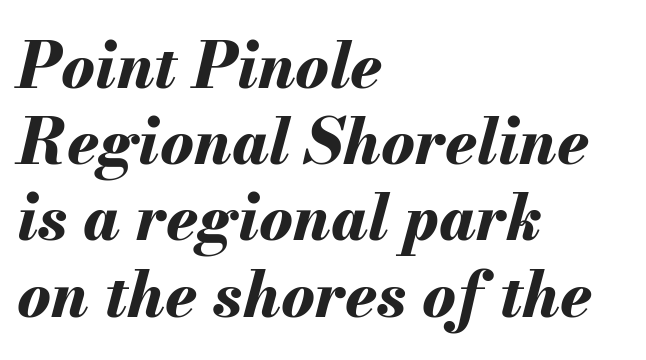
Q: Is the text bold? A: Yes.
Q: Is the text italic (slanted)? A: Yes, it leans right by about 13 degrees.
Q: Is the text underlined? A: No.
Q: How is the paragraph aligned? A: Left-aligned.
Q: Is the spacing between letters normal or unusually wide? A: Normal.
Q: Width (condensed, normal, or wide)? A: Normal.
Q: Stroke contrast? A: Medium.
Q: x-height? A: Small.
Q: Monospaced? A: No.
